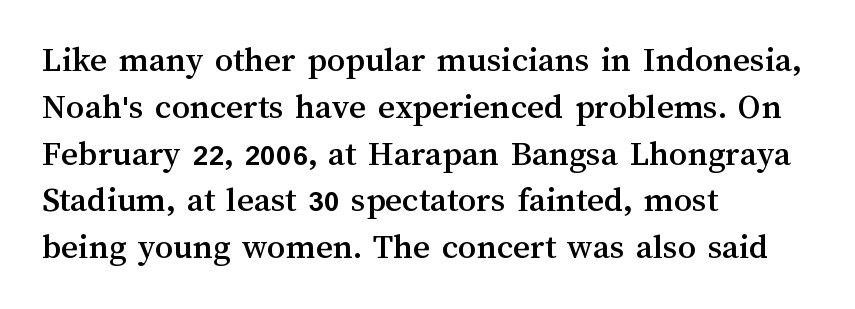
Q: Is the text italic (slanted)? A: No, it is upright.
Q: Is the text underlined? A: No.
Q: How is the paragraph aligned? A: Left-aligned.
Q: Is the spacing between letters normal or unusually wide? A: Normal.
Q: Is the spacing between lines tight, normal or loose? A: Normal.
Q: Width (condensed, normal, or wide)? A: Normal.
Q: Stroke contrast? A: Medium.
Q: x-height? A: Medium.
Q: Monospaced? A: No.
